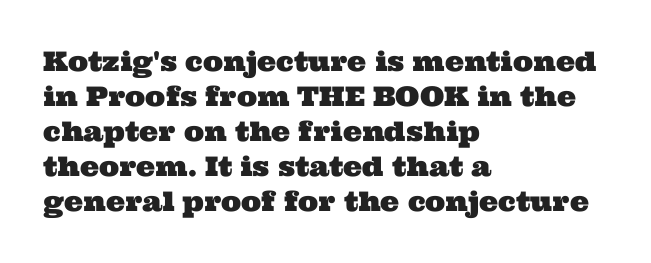
The ragged edge is on the right, which tells us the setting is flush left. Caption: standard tracking, unaltered. Each row of text sits above clean, open space. The passage shown stacks its lines at a standard gap.
